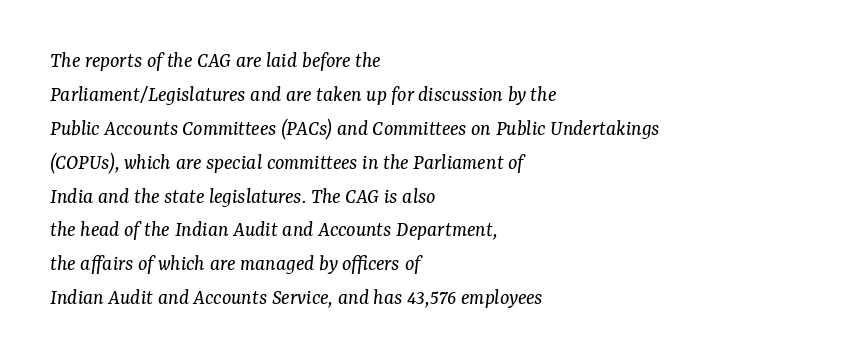
Q: Is the text bold? A: No.
Q: Is the text italic (slanted)? A: Yes, it leans right by about 7 degrees.
Q: Is the text underlined? A: No.
Q: How is the paragraph aligned? A: Left-aligned.
Q: Is the spacing between letters normal or unusually wide? A: Normal.
Q: Is the spacing between lines tight, normal or loose? A: Normal.
